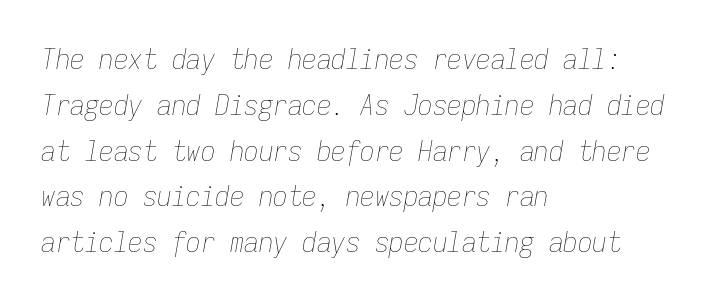
The image shows 29 px thin, condensed type, italic (leaning right), monospaced; set left-aligned, normal line spacing (1.58x), normal letter spacing, not underlined; low stroke contrast and a medium x-height.
